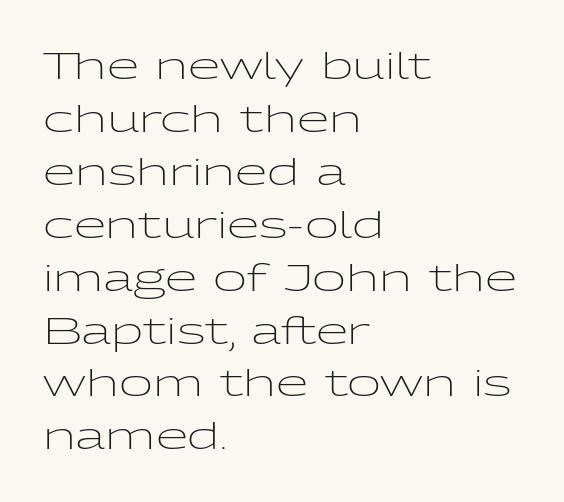
{"serif": "no", "italic": "no", "bold": "no", "weight": "light", "width": "wide", "stroke_contrast": "low", "x_height": "medium", "monospaced": "no", "underline": "no", "align": "left", "line_spacing": "normal", "line_spacing_ratio": 1.43, "letter_spacing": "normal", "letter_spacing_em": 0.0, "glyph_px": 37}
